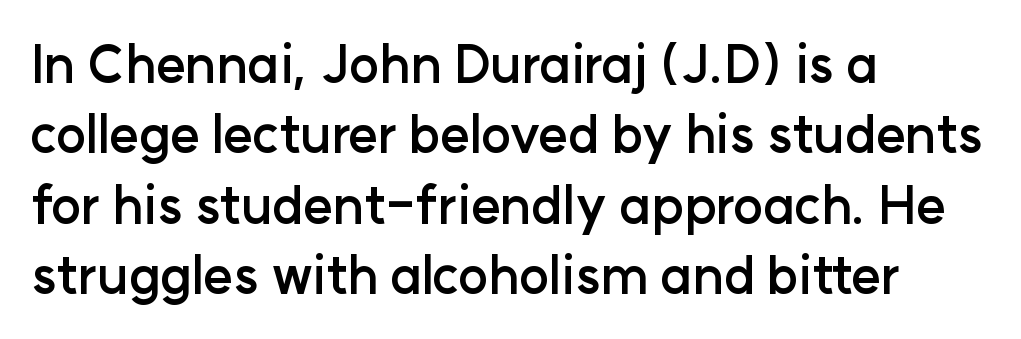
{"serif": "no", "italic": "no", "bold": "yes", "weight": "semibold", "width": "normal", "stroke_contrast": "low", "x_height": "medium", "monospaced": "no", "underline": "no", "align": "left", "line_spacing": "normal", "line_spacing_ratio": 1.38, "letter_spacing": "normal", "letter_spacing_em": 0.0, "glyph_px": 51}
